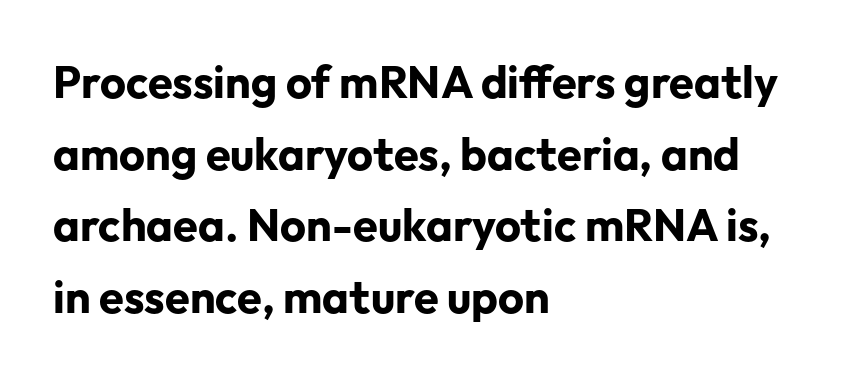
Q: Is the text bold? A: Yes.
Q: Is the text italic (slanted)? A: No, it is upright.
Q: Is the typeface a serif or a sans-serif typeface? A: Sans-serif.
Q: Is the text underlined? A: No.
Q: How is the paragraph aligned? A: Left-aligned.
Q: Is the spacing between letters normal or unusually wide? A: Normal.
Q: Is the spacing between lines tight, normal or loose? A: Normal.
Q: Width (condensed, normal, or wide)? A: Normal.
Q: Stroke contrast? A: Low.
Q: x-height? A: Medium.
Q: Monospaced? A: No.
